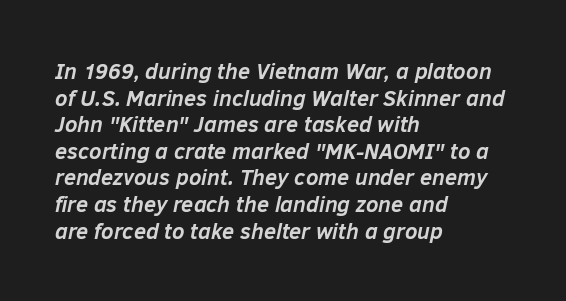
{"italic": "yes", "lean": "right", "slant_degrees": 12, "bold": "yes", "underline": "no", "align": "left", "line_spacing_ratio": 1.21, "letter_spacing": "normal", "letter_spacing_em": 0.0, "glyph_px": 22}
